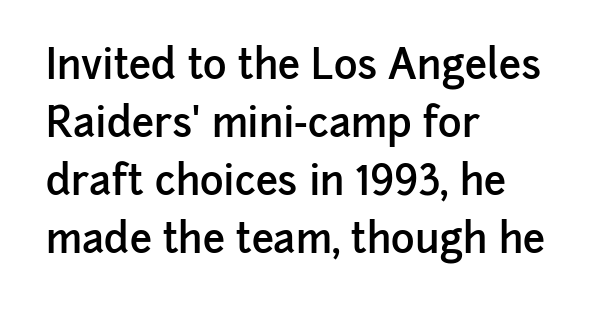
{"serif": "no", "italic": "no", "bold": "semi", "weight": "semibold", "width": "normal", "stroke_contrast": "low", "x_height": "medium", "monospaced": "no", "underline": "no", "align": "left", "line_spacing": "normal", "line_spacing_ratio": 1.45, "letter_spacing": "normal", "letter_spacing_em": 0.0, "glyph_px": 40}
